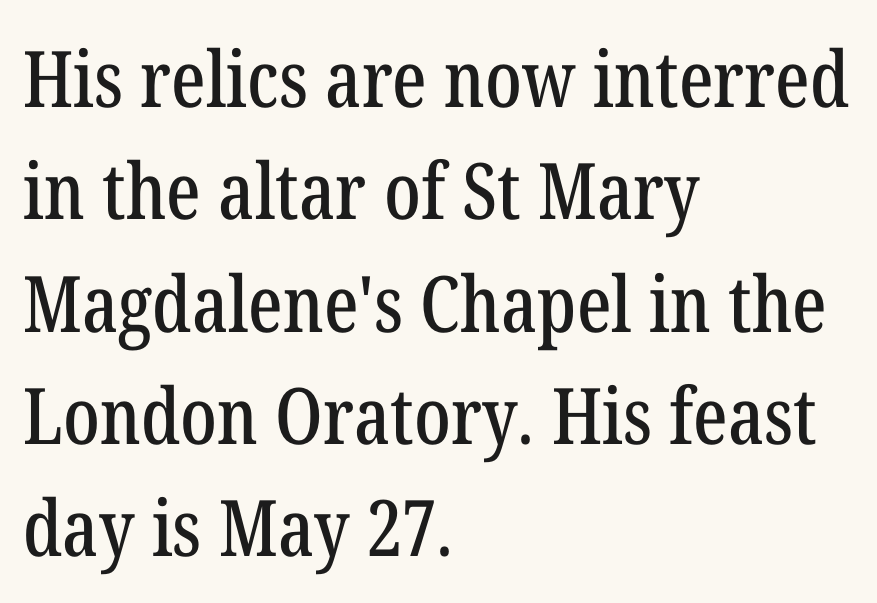
Q: Is the text italic (slanted)? A: No, it is upright.
Q: Is the typeface a serif or a sans-serif typeface? A: Serif.
Q: Is the text underlined? A: No.
Q: How is the paragraph aligned? A: Left-aligned.
Q: Is the spacing between letters normal or unusually wide? A: Normal.
Q: Is the spacing between lines tight, normal or loose? A: Normal.
Q: Width (condensed, normal, or wide)? A: Condensed.
Q: Stroke contrast? A: Low.
Q: x-height? A: Medium.
Q: Monospaced? A: No.
